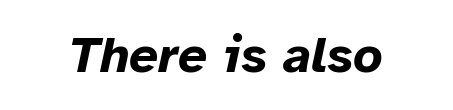
Think of a printed novel: that variable character pitch is what you see here. Designer's note — italics engaged. Quick note: underline off. The rendering keeps characters at their native spacing. Summary of weight: heavy, a full bold.
